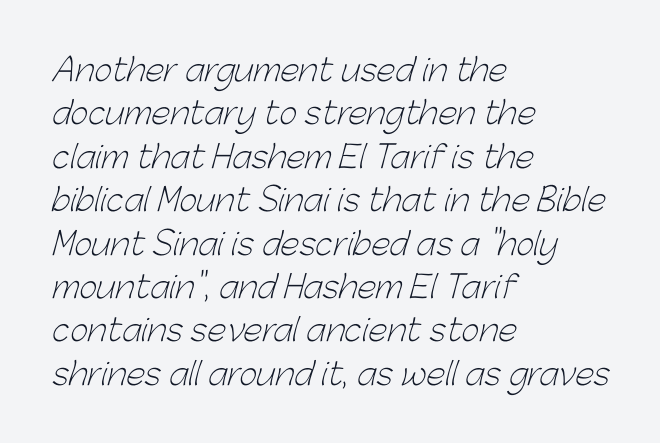
The image shows 31 px light sans-serif type; set left-aligned, normal line spacing (1.4x), normal letter spacing, not underlined; low stroke contrast and a medium x-height.
